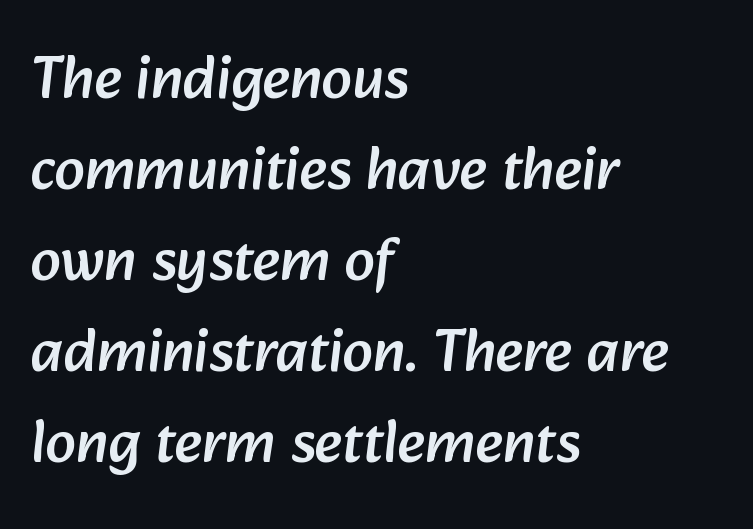
Here the designer chose a conventional face with non-uniform glyph widths. Short note: letters normally spaced. Note: no serifs on the glyphs. Left-aligned paragraph, ragged on the right. The zone under the glyphs is completely vacant.
